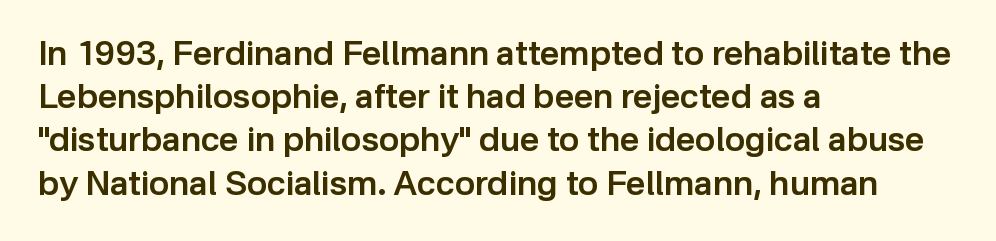
Rendered with straight, roman letterforms. Short and long lines alike share a common starting point at left. The words here are not underlined. Students, this is semibold: more ink than regular, less than bold.
